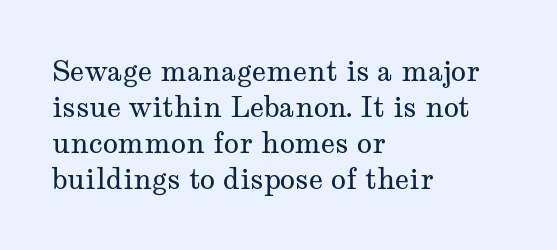
{"serif": "yes", "italic": "no", "bold": "no", "weight": "regular", "width": "wide", "stroke_contrast": "medium", "x_height": "medium", "monospaced": "no", "underline": "no", "align": "left", "line_spacing": "normal", "line_spacing_ratio": 1.28, "letter_spacing": "normal", "letter_spacing_em": 0.0, "glyph_px": 28}
